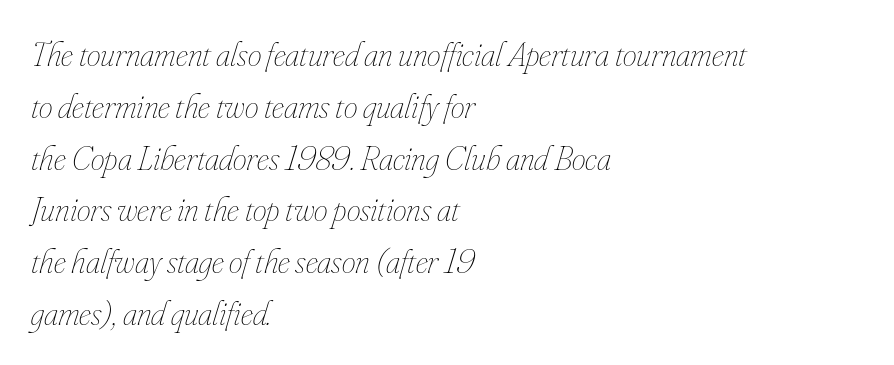
The image shows 35 px thin, condensed type, italic (leaning right); set left-aligned, normal line spacing (1.48x), normal letter spacing, not underlined; low stroke contrast and a small x-height.
